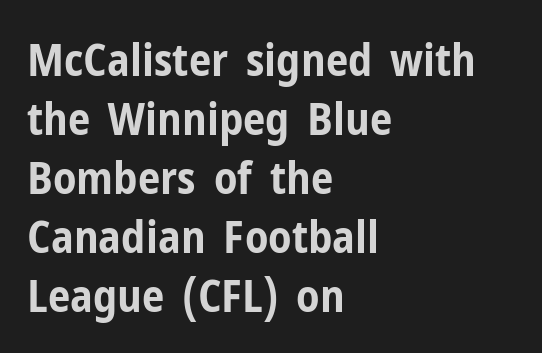
Q: Is the text bold? A: Yes.
Q: Is the text italic (slanted)? A: No, it is upright.
Q: Is the typeface a serif or a sans-serif typeface? A: Sans-serif.
Q: Is the text underlined? A: No.
Q: How is the paragraph aligned? A: Left-aligned.
Q: Is the spacing between letters normal or unusually wide? A: Normal.
Q: Is the spacing between lines tight, normal or loose? A: Normal.
Q: Width (condensed, normal, or wide)? A: Condensed.
Q: Stroke contrast? A: Low.
Q: x-height? A: Medium.
Q: Monospaced? A: No.
